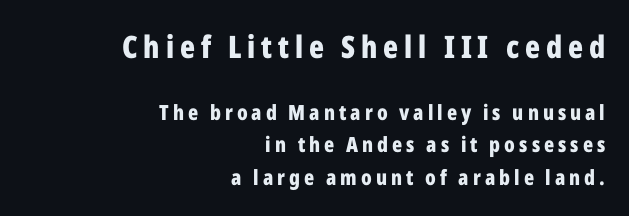
Q: Is the text bold? A: Yes.
Q: Is the text italic (slanted)? A: No, it is upright.
Q: Is the typeface a serif or a sans-serif typeface? A: Sans-serif.
Q: Is the text underlined? A: No.
Q: How is the paragraph aligned? A: Right-aligned.
Q: Is the spacing between lines tight, normal or loose? A: Normal.
Q: Which block of text is set in a larger size, the first (top) or the second (bottom)? A: The first (top) one.
Q: Width (condensed, normal, or wide)? A: Condensed.
Q: Stroke contrast? A: Low.
Q: x-height? A: Medium.
Q: Monospaced? A: No.
